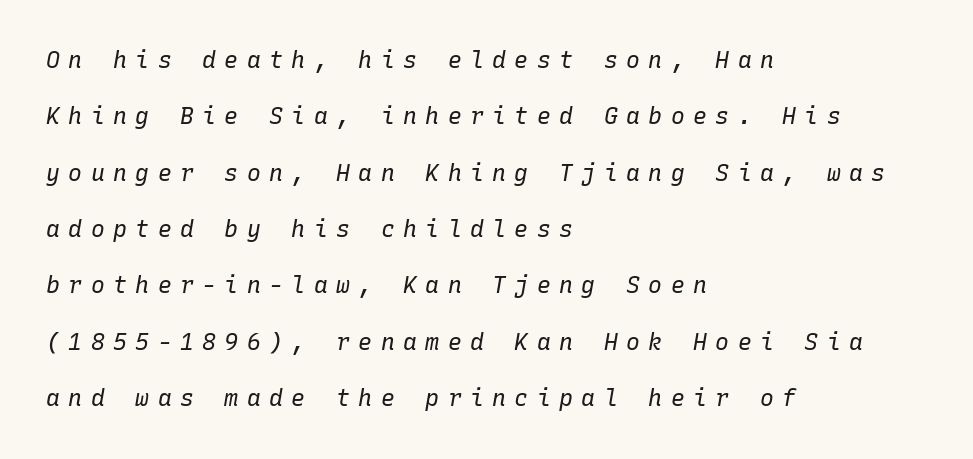
Unmarked baselines from the first word to the last. The typography opts for an oblique posture over an upright one. Compared with a typical body face, this is equally light or lighter still. If you drew a ruler down the left edge, every line would touch it. In terms of letterspacing, this is a distinctly airy, spread setting.
